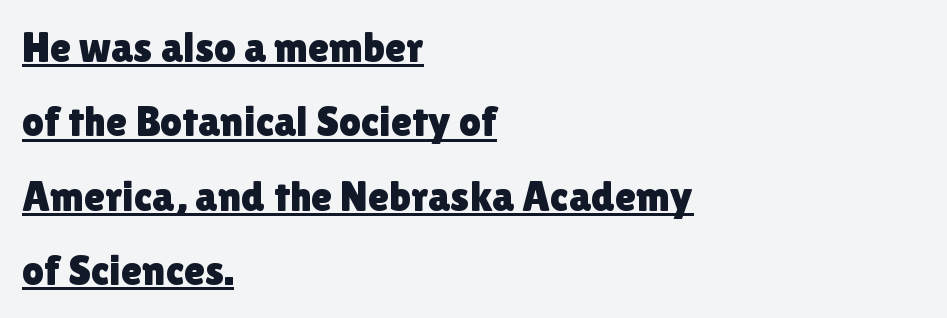
{"serif": "no", "italic": "no", "width": "normal", "stroke_contrast": "low", "x_height": "medium", "monospaced": "no", "underline": "yes", "align": "left", "line_spacing_ratio": 1.73, "letter_spacing": "normal", "letter_spacing_em": 0.0, "glyph_px": 43}
